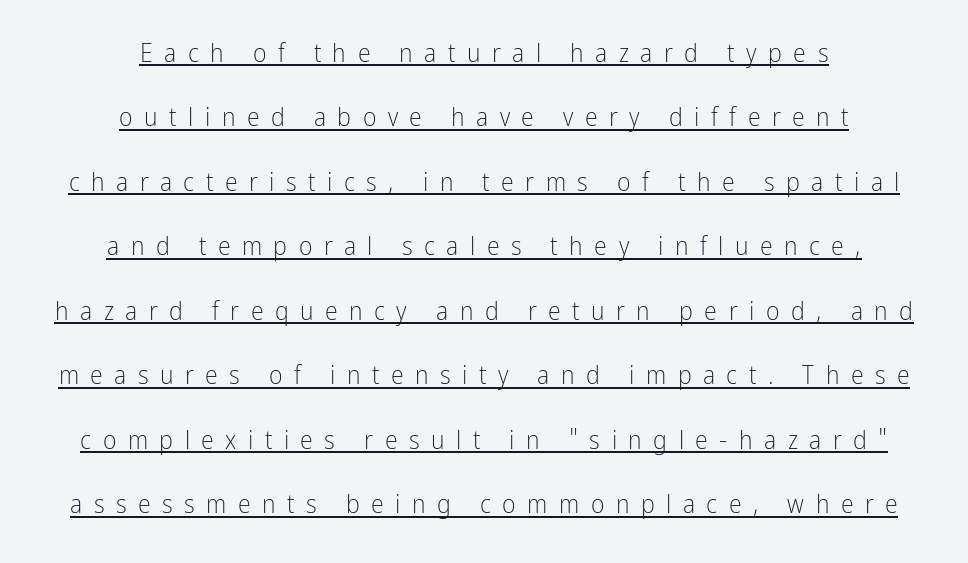
The sample's only ornament is a line tracing under the words. Stems and bowls with no extra thickness — not bold. One-word summary of the alignment: center. Each new line begins a long way beneath the previous one. This is roman type, the default non-slanted kind. These lines have a slow, spaced-out rhythm from letter to letter.
